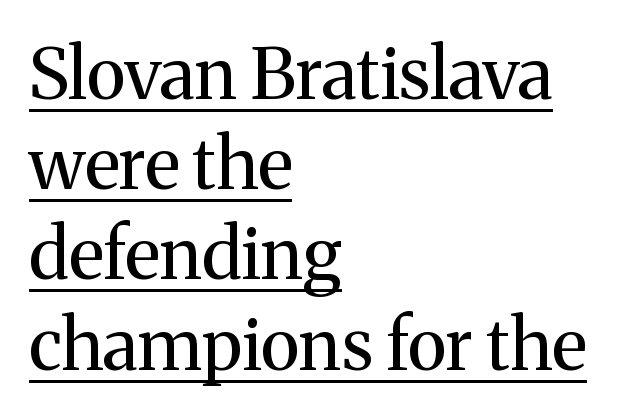
The rendering keeps characters at their native spacing. A typesetter would mark this as roman, not italic. Note the varied advance widths — an 'i' is clearly narrower than an 'm'. This is not heavy type; no bold has been used. The rendered words wear a rule along their underside.
